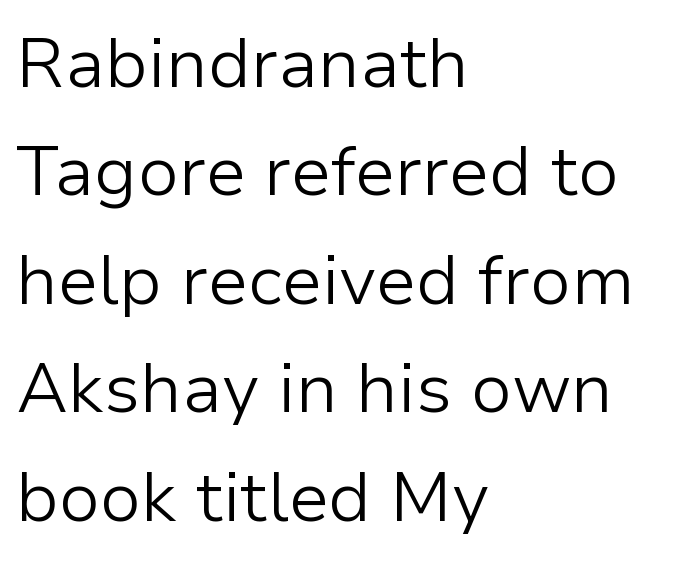
{"serif": "no", "italic": "no", "bold": "no", "weight": "light", "width": "normal", "stroke_contrast": "low", "x_height": "medium", "monospaced": "no", "underline": "no", "align": "left", "line_spacing": "normal", "line_spacing_ratio": 1.55, "letter_spacing": "normal", "letter_spacing_em": 0.0, "glyph_px": 70}
